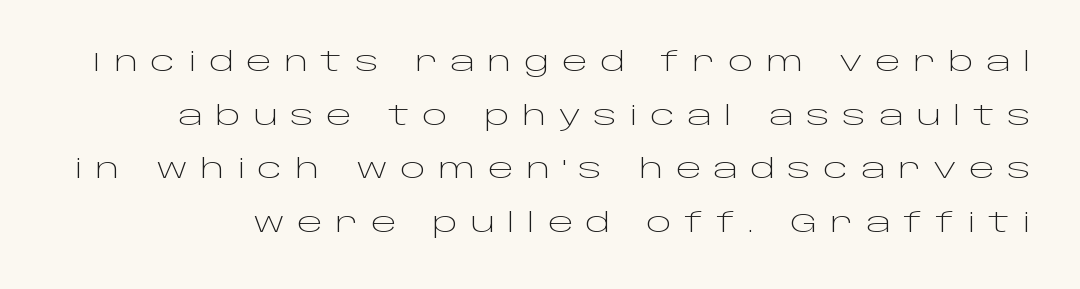
The image shows 27 px text type, upright; set loose line spacing (1.99x), unusually wide letter spacing (+0.46 em), not underlined.
